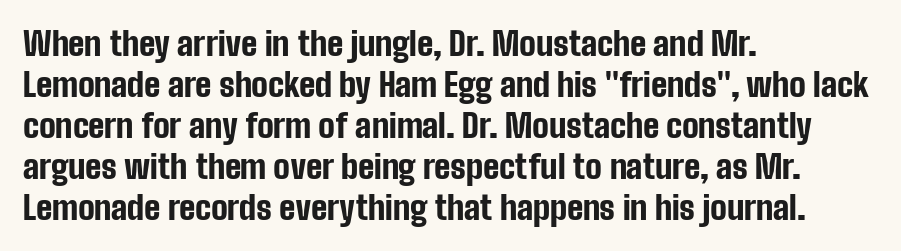
Q: Is the text bold? A: Yes.
Q: Is the text italic (slanted)? A: No, it is upright.
Q: Is the typeface a serif or a sans-serif typeface? A: Sans-serif.
Q: Is the text underlined? A: No.
Q: How is the paragraph aligned? A: Left-aligned.
Q: Is the spacing between letters normal or unusually wide? A: Normal.
Q: Width (condensed, normal, or wide)? A: Condensed.
Q: Stroke contrast? A: Low.
Q: x-height? A: Medium.
Q: Monospaced? A: No.
